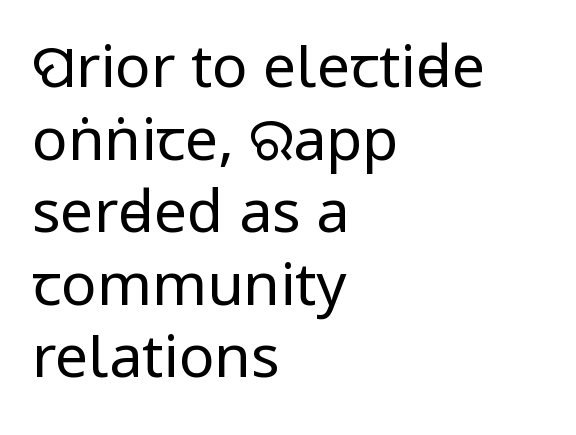
Note the varied advance widths — an 'i' is clearly narrower than an 'm'. Nope, no serifs anywhere on these letters. Leftover space on each line is placed entirely after the last word. The gaps between neighbouring characters are ordinary and unremarkable. Every character sits straight up, as roman type does.
